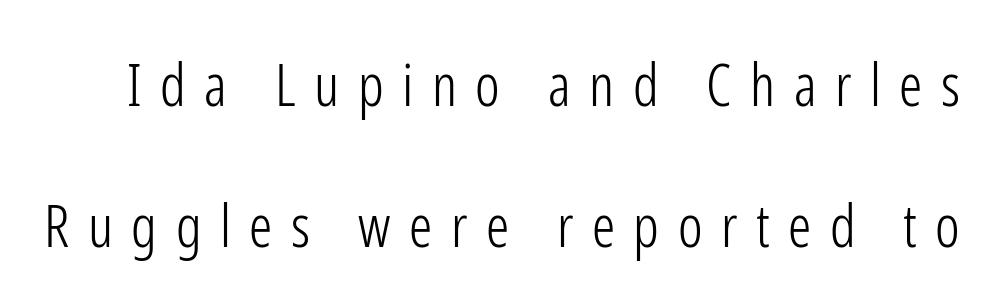
{"serif": "no", "italic": "no", "bold": "no", "weight": "light", "width": "condensed", "stroke_contrast": "low", "x_height": "medium", "monospaced": "no", "underline": "no", "line_spacing": "loose", "line_spacing_ratio": 2.43, "letter_spacing": "wide", "letter_spacing_em": 0.32, "glyph_px": 58}
